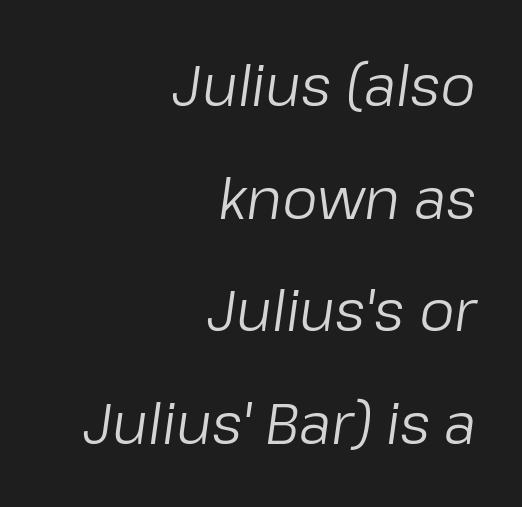
The image shows 56 px regular-weight type, italic (leaning right); set right-aligned, loose line spacing (2.01x), normal letter spacing, not underlined; low stroke contrast and a medium x-height.
